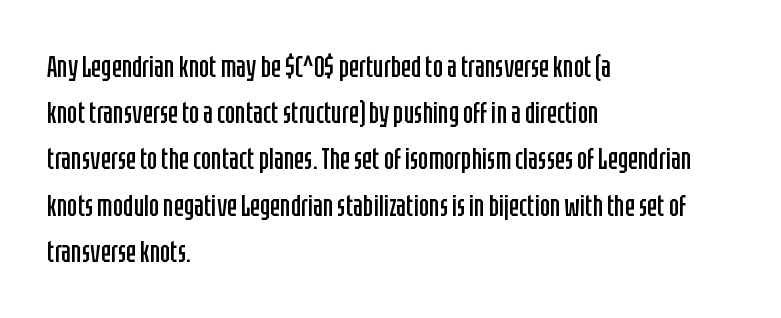
{"serif": "no", "italic": "no", "bold": "no", "weight": "regular", "width": "condensed", "stroke_contrast": "low", "x_height": "large", "monospaced": "no", "underline": "no", "align": "left", "line_spacing": "normal", "line_spacing_ratio": 1.54, "letter_spacing": "normal", "letter_spacing_em": 0.0, "glyph_px": 30}
